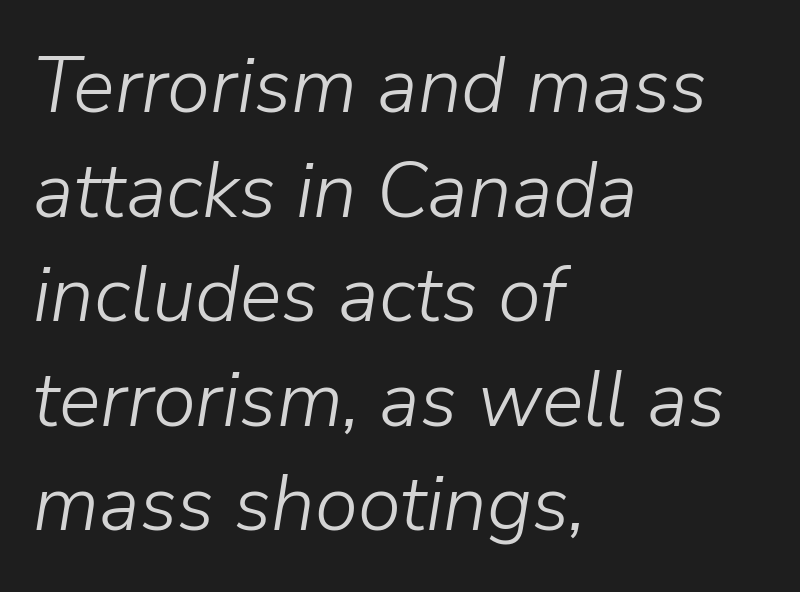
The image shows 78 px light type, italic (leaning right); set left-aligned, normal line spacing (1.34x), normal letter spacing, not underlined; low stroke contrast and a medium x-height.
